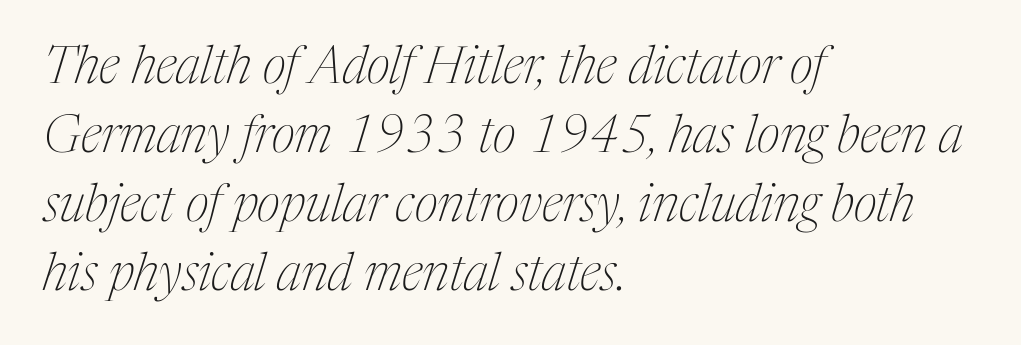
Q: Is the text bold? A: No.
Q: Is the text italic (slanted)? A: Yes, it leans right by about 17 degrees.
Q: Is the typeface a serif or a sans-serif typeface? A: Serif.
Q: Is the text underlined? A: No.
Q: How is the paragraph aligned? A: Left-aligned.
Q: Is the spacing between letters normal or unusually wide? A: Normal.
Q: Is the spacing between lines tight, normal or loose? A: Normal.
Q: Width (condensed, normal, or wide)? A: Condensed.
Q: Stroke contrast? A: Medium.
Q: x-height? A: Medium.
Q: Monospaced? A: No.
